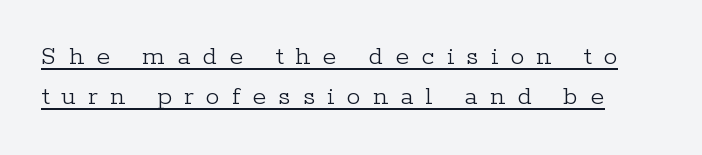
The lettering is marked with a stroke running underneath it. Summary of weight: not heavy and not bold. Students, observe: this is what conventionally led text looks like. A serif font was chosen for this passage. This sample uses expanded letter spacing, leaving extra air between glyphs. Every character sits straight up, as roman type does.
